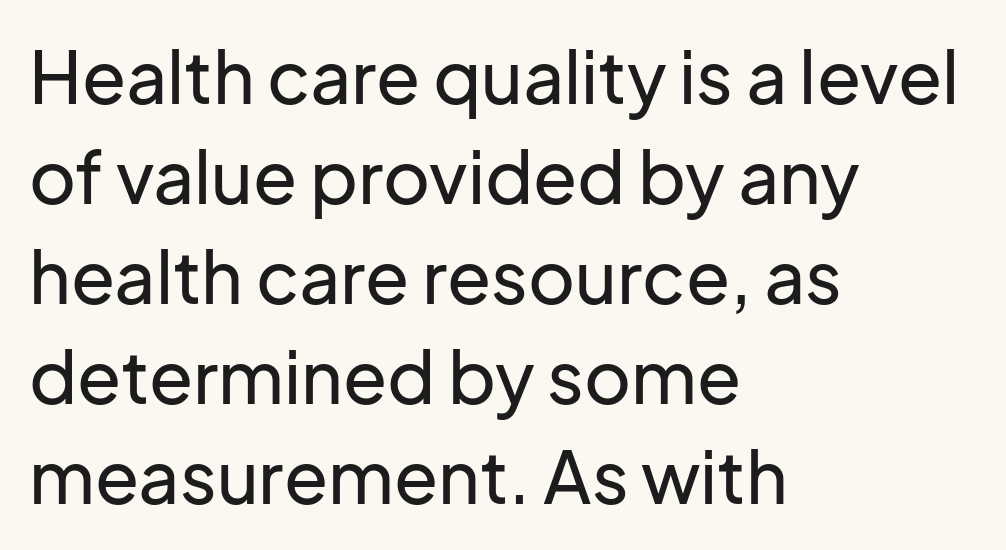
The lines in this sample share a left origin and differ only in where they stop. Lines of text with bare space underneath. Baseline-to-baseline distance is the conventional proportion of letter height. Ascenders rise straight up at ninety degrees. Each letter keeps its own natural width here, so spacing adapts to shape. Font category for this specimen: sans-serif.
